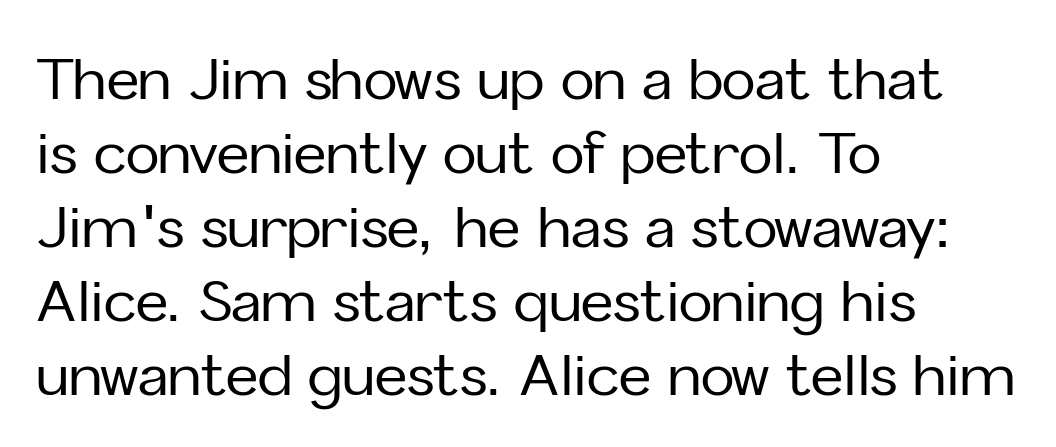
The image shows 56 px sans-serif type, upright; set left-aligned, normal line spacing (1.32x), normal letter spacing, not underlined; low stroke contrast and a medium x-height.
